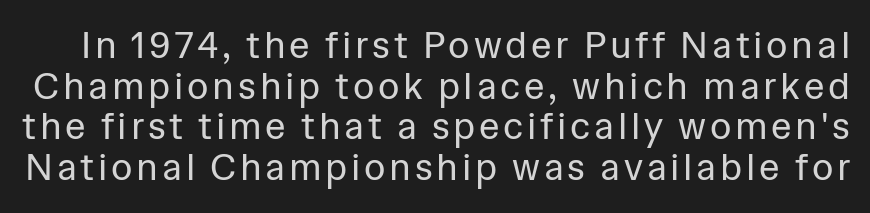
The image shows 37 px regular-weight sans-serif type, upright; set tight line spacing (1.1x), not underlined; low stroke contrast and a medium x-height.
